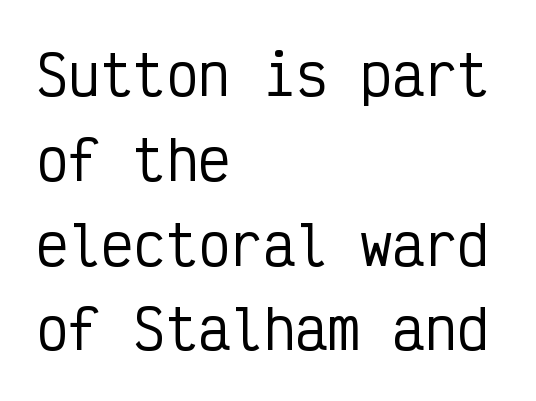
Q: Is the text italic (slanted)? A: No, it is upright.
Q: Is the typeface a serif or a sans-serif typeface? A: Sans-serif.
Q: Is the text underlined? A: No.
Q: How is the paragraph aligned? A: Left-aligned.
Q: Is the spacing between letters normal or unusually wide? A: Normal.
Q: Is the spacing between lines tight, normal or loose? A: Normal.
Q: Width (condensed, normal, or wide)? A: Condensed.
Q: Stroke contrast? A: Low.
Q: x-height? A: Medium.
Q: Monospaced? A: Yes.
